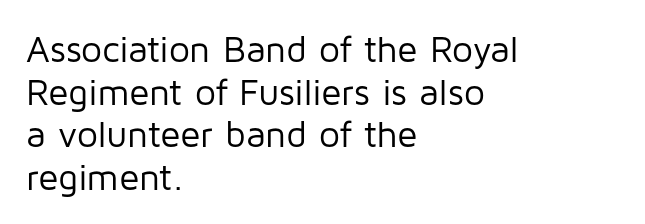
Q: Is the text bold? A: No.
Q: Is the text italic (slanted)? A: No, it is upright.
Q: Is the typeface a serif or a sans-serif typeface? A: Sans-serif.
Q: Is the text underlined? A: No.
Q: How is the paragraph aligned? A: Left-aligned.
Q: Is the spacing between letters normal or unusually wide? A: Normal.
Q: Is the spacing between lines tight, normal or loose? A: Tight.
Q: Width (condensed, normal, or wide)? A: Normal.
Q: Stroke contrast? A: Low.
Q: x-height? A: Medium.
Q: Monospaced? A: No.
